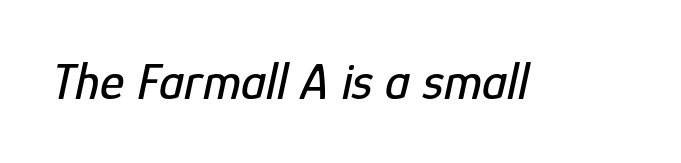
{"italic": "yes", "lean": "right", "slant_degrees": 12, "width": "condensed", "stroke_contrast": "low", "x_height": "medium", "monospaced": "no", "underline": "no", "letter_spacing": "normal", "letter_spacing_em": 0.0, "glyph_px": 52}
